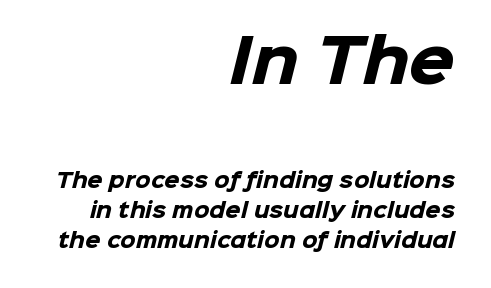
The image shows 59 px heavy sans-serif type; set right-aligned, normal line spacing (1.49x), normal letter spacing, not underlined; the first (top) block is 2.95x larger; low stroke contrast and a medium x-height.
